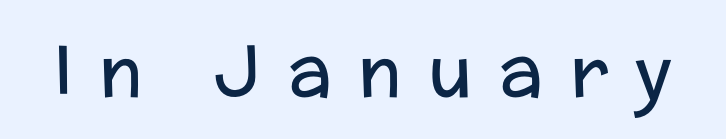
The image shows 71 px regular-weight sans-serif type, upright; set unusually wide letter spacing (+0.37 em), not underlined; low stroke contrast and a medium x-height.
